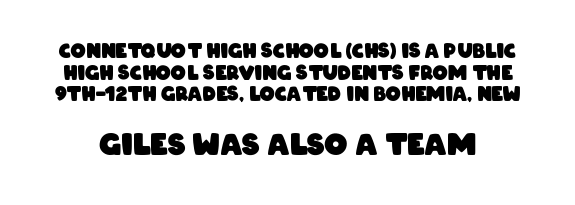
{"serif": "no", "bold": "yes", "weight": "heavy", "width": "condensed", "stroke_contrast": "low", "x_height": "large", "monospaced": "no", "underline": "no", "line_spacing": "tight", "line_spacing_ratio": 1.14, "letter_spacing": "normal", "letter_spacing_em": 0.0, "larger_block": "second", "size_ratio": 1.53, "glyph_px": 29}
